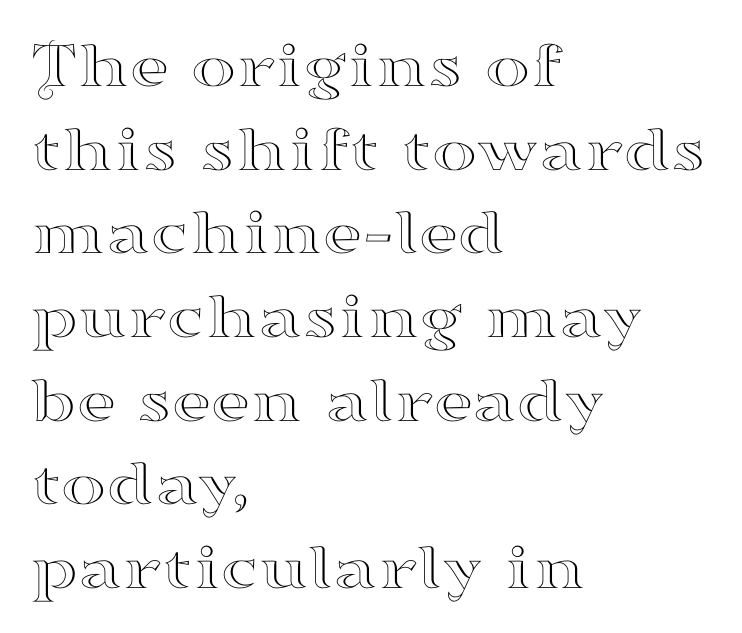
Q: Is the text italic (slanted)? A: No, it is upright.
Q: Is the typeface a serif or a sans-serif typeface? A: Serif.
Q: Is the text underlined? A: No.
Q: How is the paragraph aligned? A: Left-aligned.
Q: Is the spacing between letters normal or unusually wide? A: Normal.
Q: Width (condensed, normal, or wide)? A: Wide.
Q: Stroke contrast? A: High.
Q: x-height? A: Small.
Q: Monospaced? A: No.
